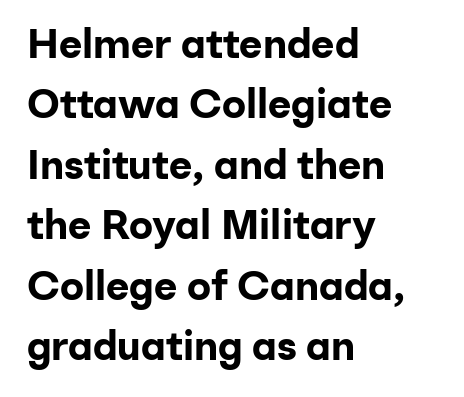
Q: Is the text bold? A: Yes.
Q: Is the text italic (slanted)? A: No, it is upright.
Q: Is the typeface a serif or a sans-serif typeface? A: Sans-serif.
Q: Is the text underlined? A: No.
Q: How is the paragraph aligned? A: Left-aligned.
Q: Is the spacing between letters normal or unusually wide? A: Normal.
Q: Is the spacing between lines tight, normal or loose? A: Normal.
Q: Width (condensed, normal, or wide)? A: Normal.
Q: Stroke contrast? A: Low.
Q: x-height? A: Medium.
Q: Monospaced? A: No.
